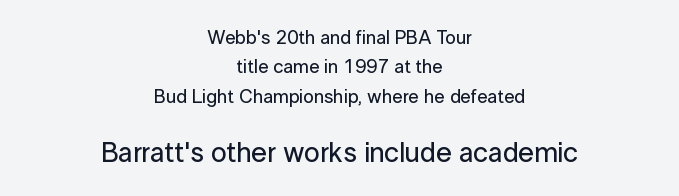
{"serif": "no", "italic": "no", "width": "normal", "stroke_contrast": "low", "x_height": "medium", "monospaced": "no", "underline": "no", "align": "center", "line_spacing": "normal", "line_spacing_ratio": 1.55, "letter_spacing": "normal", "letter_spacing_em": 0.0, "larger_block": "second", "size_ratio": 1.47, "glyph_px": 28}
